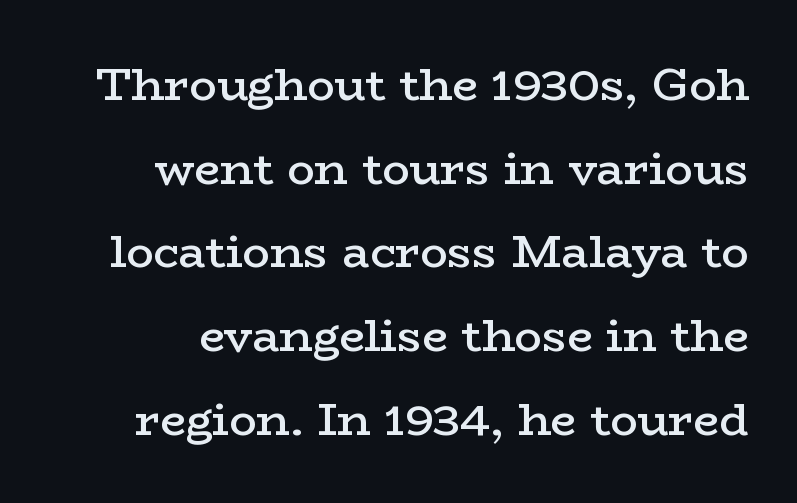
Q: Is the text bold? A: Semi-bold.
Q: Is the text italic (slanted)? A: No, it is upright.
Q: Is the typeface a serif or a sans-serif typeface? A: Serif.
Q: Is the text underlined? A: No.
Q: How is the paragraph aligned? A: Right-aligned.
Q: Is the spacing between letters normal or unusually wide? A: Normal.
Q: Width (condensed, normal, or wide)? A: Wide.
Q: Stroke contrast? A: Low.
Q: x-height? A: Medium.
Q: Monospaced? A: No.
